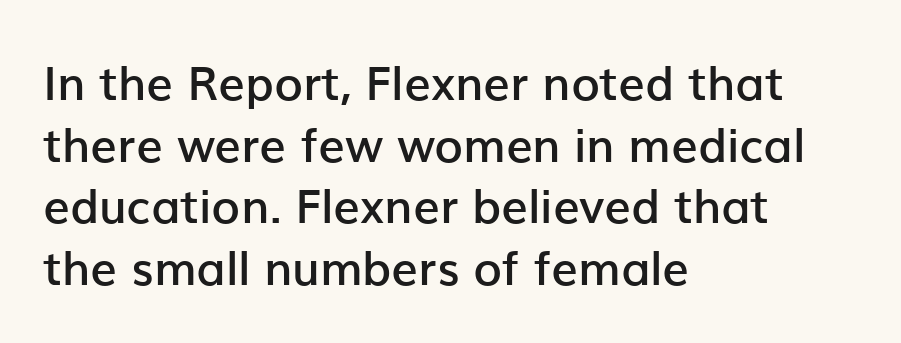
The image shows 47 px semibold sans-serif type, upright; set left-aligned, normal line spacing (1.31x), normal letter spacing, not underlined; low stroke contrast and a medium x-height.
